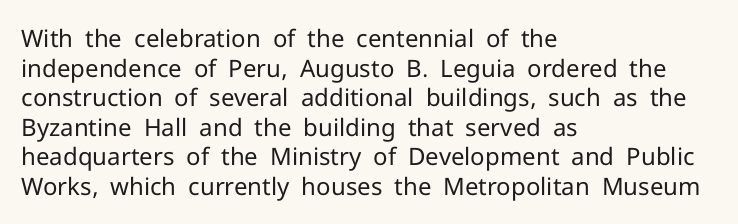
{"italic": "no", "bold": "no", "underline": "no", "align": "left", "line_spacing_ratio": 1.23, "letter_spacing": "normal", "letter_spacing_em": 0.0, "glyph_px": 24}
